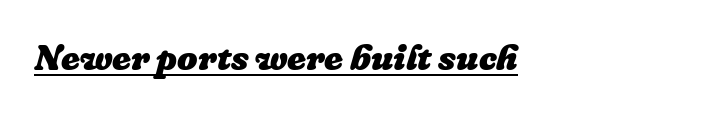
Q: Is the text bold? A: Yes.
Q: Is the text italic (slanted)? A: Yes, it leans right by about 16 degrees.
Q: Is the text underlined? A: Yes.
Q: Is the spacing between letters normal or unusually wide? A: Normal.
Q: Width (condensed, normal, or wide)? A: Normal.
Q: Stroke contrast? A: Low.
Q: x-height? A: Medium.
Q: Monospaced? A: No.
